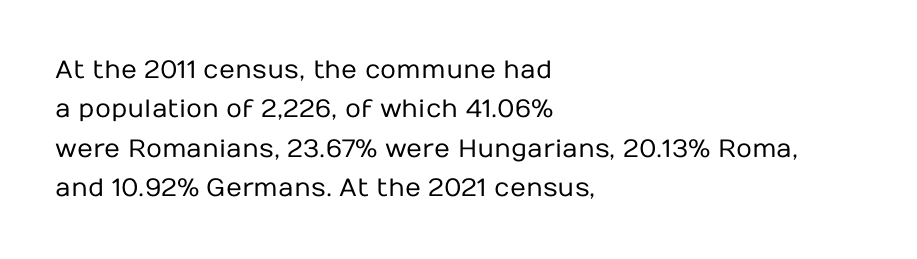
Q: Is the text bold? A: No.
Q: Is the text italic (slanted)? A: No, it is upright.
Q: Is the text underlined? A: No.
Q: How is the paragraph aligned? A: Left-aligned.
Q: Is the spacing between letters normal or unusually wide? A: Normal.
Q: Is the spacing between lines tight, normal or loose? A: Normal.
